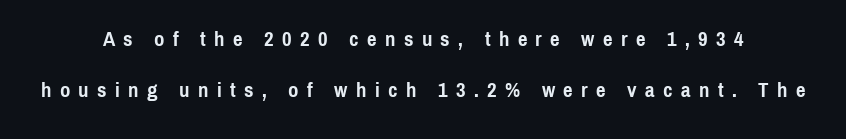
{"italic": "no", "bold": "yes", "underline": "no", "line_spacing": "loose", "line_spacing_ratio": 2.43, "letter_spacing": "wide", "letter_spacing_em": 0.4, "glyph_px": 21}
